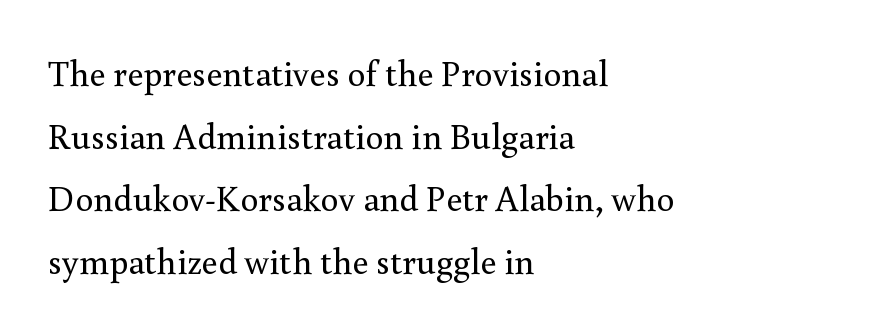
Q: Is the text bold? A: No.
Q: Is the text italic (slanted)? A: No, it is upright.
Q: Is the typeface a serif or a sans-serif typeface? A: Serif.
Q: Is the text underlined? A: No.
Q: How is the paragraph aligned? A: Left-aligned.
Q: Is the spacing between letters normal or unusually wide? A: Normal.
Q: Width (condensed, normal, or wide)? A: Normal.
Q: x-height? A: Small.
Q: Monospaced? A: No.
